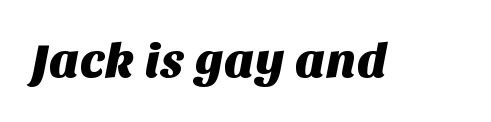
{"serif": "no", "width": "normal", "stroke_contrast": "medium", "x_height": "large", "monospaced": "no", "underline": "no", "letter_spacing": "normal", "letter_spacing_em": 0.0, "glyph_px": 49}
